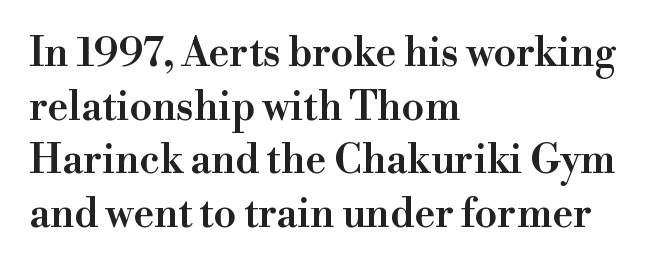
Every stem runs plumb, perpendicular to the baseline. Observe the serifs anchoring each vertical stroke in this sample. These lines are rendered in a variable-pitch font. Letter spacing: default. What's the leading like? Ordinary, nothing unusual.
